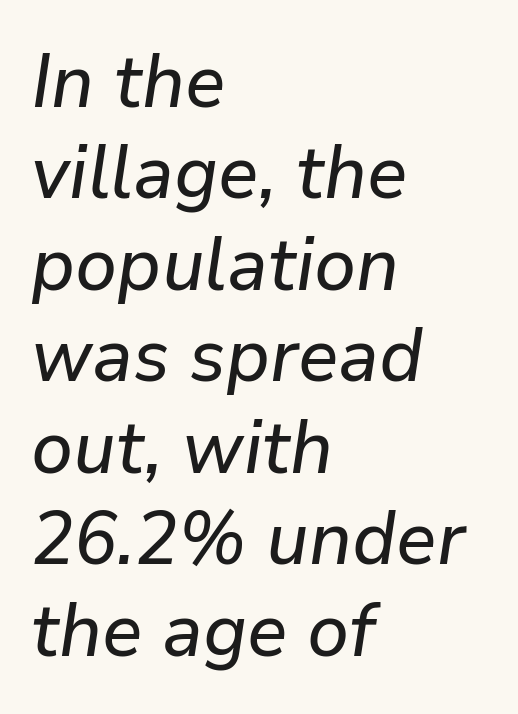
The image shows 75 px text type, italic (leaning right); set left-aligned, line spacing 1.22x, normal letter spacing, not underlined; low stroke contrast and a medium x-height.
